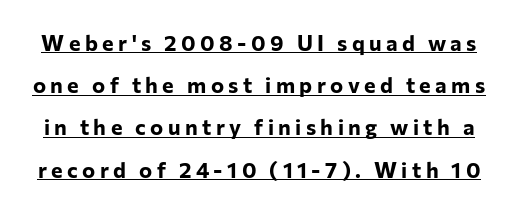
Q: Is the text bold? A: Yes.
Q: Is the text italic (slanted)? A: No, it is upright.
Q: Is the text underlined? A: Yes.
Q: Is the spacing between letters normal or unusually wide? A: Unusually wide.
Q: Is the spacing between lines tight, normal or loose? A: Loose.
